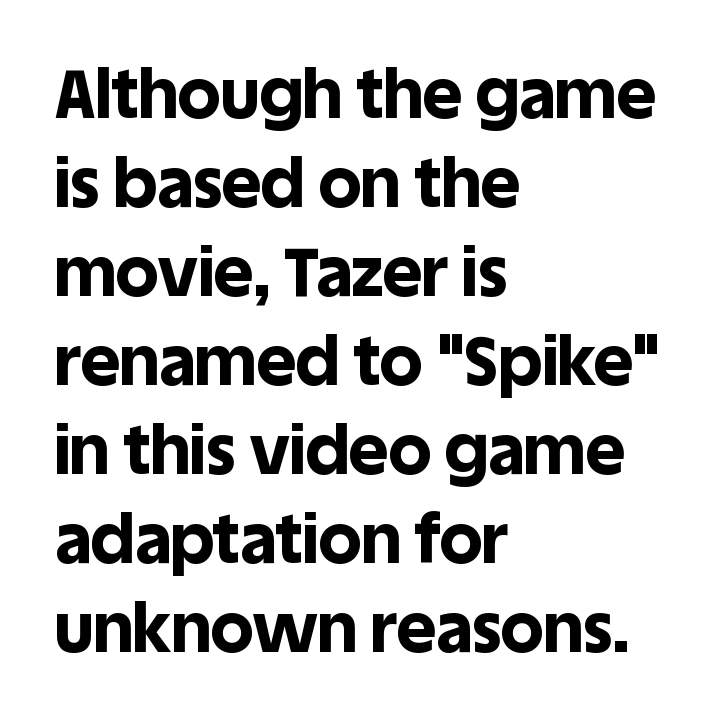
The image shows 68 px bold sans-serif type, upright; set left-aligned, normal line spacing (1.31x), normal letter spacing, not underlined; a large x-height.
